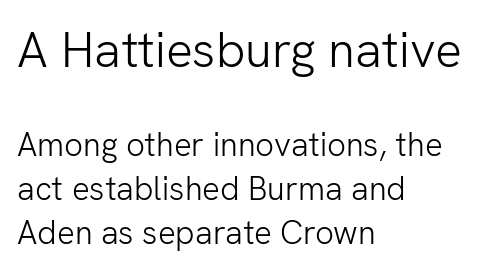
The image shows 50 px light sans-serif type, upright; set left-aligned, normal line spacing (1.33x), normal letter spacing, not underlined; the first (top) block is 1.52x larger; low stroke contrast and a medium x-height.
